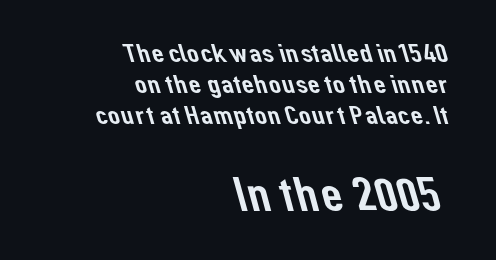
Q: Is the typeface a serif or a sans-serif typeface? A: Sans-serif.
Q: Is the text underlined? A: No.
Q: How is the paragraph aligned? A: Right-aligned.
Q: Is the spacing between letters normal or unusually wide? A: Normal.
Q: Is the spacing between lines tight, normal or loose? A: Tight.
Q: Which block of text is set in a larger size, the first (top) or the second (bottom)? A: The second (bottom) one.
Q: Width (condensed, normal, or wide)? A: Normal.
Q: Stroke contrast? A: Low.
Q: x-height? A: Medium.
Q: Monospaced? A: No.
